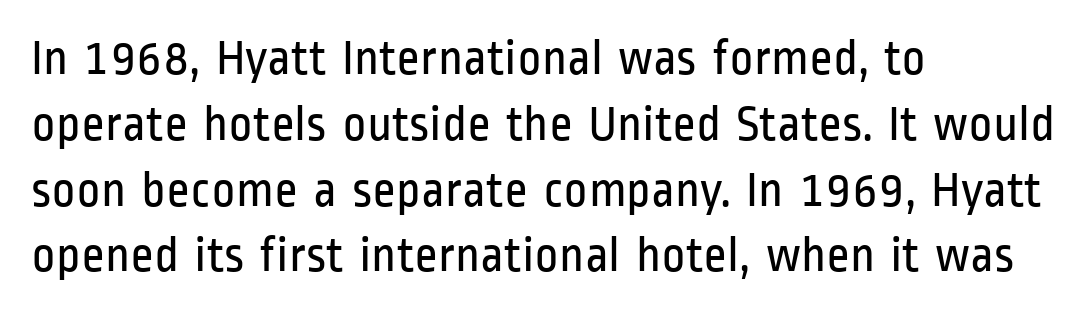
The image shows 51 px regular-weight, condensed sans-serif type, upright; set left-aligned, normal line spacing (1.29x), normal letter spacing, not underlined; low stroke contrast and a medium x-height.
